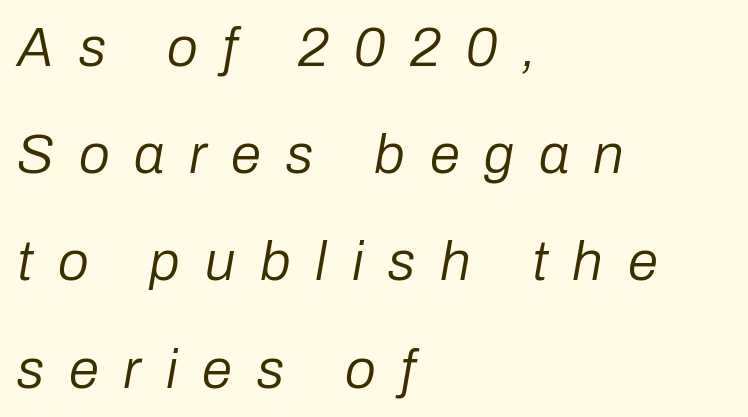
The image shows 55 px regular-weight type, italic (leaning right); set left-aligned, loose line spacing (1.95x), unusually wide letter spacing (+0.45 em), not underlined; low stroke contrast and a medium x-height.
